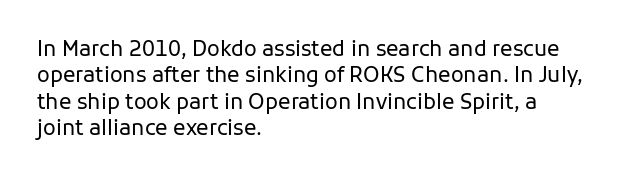
The image shows 21 px text type, upright; set left-aligned, normal line spacing (1.26x), normal letter spacing, not underlined.
